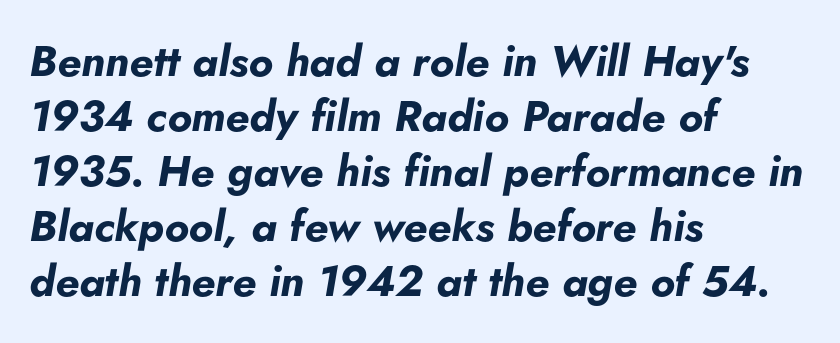
{"italic": "yes", "lean": "right", "slant_degrees": 5, "bold": "yes", "weight": "bold", "width": "normal", "stroke_contrast": "low", "x_height": "small", "monospaced": "no", "underline": "no", "align": "left", "line_spacing": "normal", "line_spacing_ratio": 1.28, "letter_spacing": "normal", "letter_spacing_em": 0.0, "glyph_px": 43}
